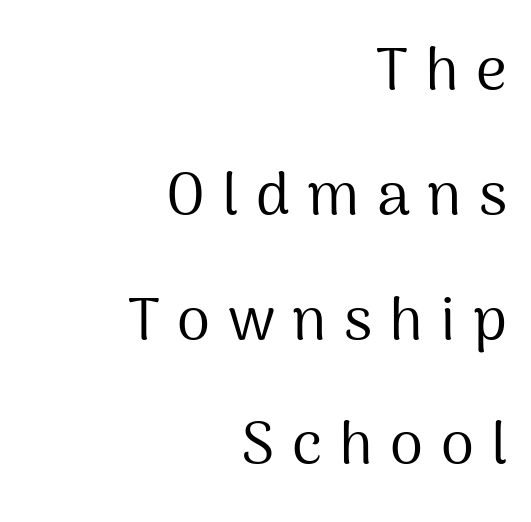
Q: Is the text bold? A: No.
Q: Is the text italic (slanted)? A: No, it is upright.
Q: Is the typeface a serif or a sans-serif typeface? A: Sans-serif.
Q: Is the text underlined? A: No.
Q: How is the paragraph aligned? A: Right-aligned.
Q: Is the spacing between letters normal or unusually wide? A: Unusually wide.
Q: Is the spacing between lines tight, normal or loose? A: Loose.
Q: Width (condensed, normal, or wide)? A: Normal.
Q: Stroke contrast? A: Medium.
Q: x-height? A: Medium.
Q: Monospaced? A: No.
